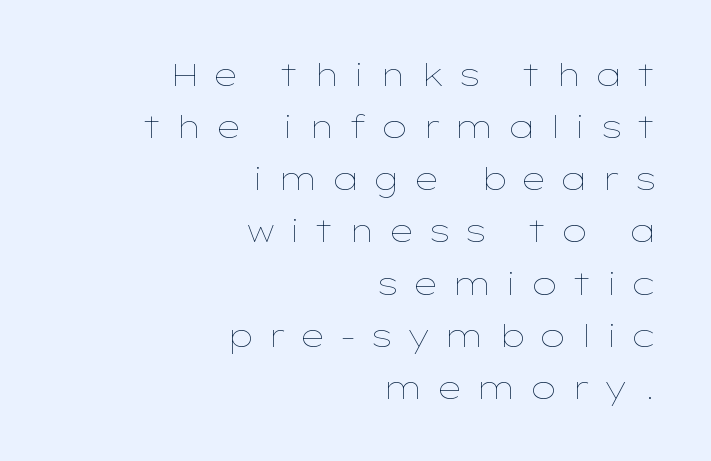
Short and long lines alike share a common ending point at right. Here the glyphs are tracked loosely, breaking word shapes into spaced letters. Weight class: somewhere from thin through regular. A clean baseline with only descenders dipping below it.
